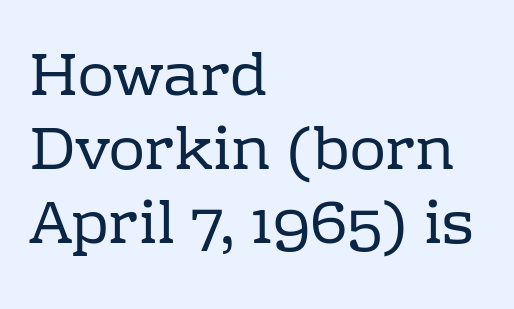
The image shows 60 px regular-weight serif type, upright; set left-aligned, line spacing 1.23x, normal letter spacing, not underlined; low stroke contrast and a medium x-height.
